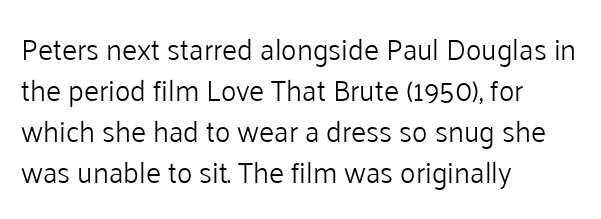
Q: Is the text bold? A: No.
Q: Is the text italic (slanted)? A: No, it is upright.
Q: Is the typeface a serif or a sans-serif typeface? A: Sans-serif.
Q: Is the text underlined? A: No.
Q: How is the paragraph aligned? A: Left-aligned.
Q: Is the spacing between letters normal or unusually wide? A: Normal.
Q: Is the spacing between lines tight, normal or loose? A: Normal.
Q: Width (condensed, normal, or wide)? A: Normal.
Q: Stroke contrast? A: Low.
Q: x-height? A: Medium.
Q: Monospaced? A: No.
